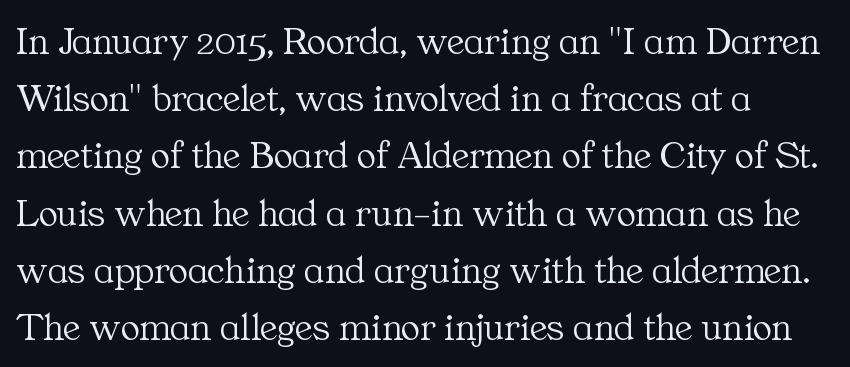
These lines stack with their left ends in a neat column. The glyphs in this specimen are seriffed. Weight class: somewhere from thin through regular. The words here are not underlined. The tracking reads as untouched default to a designer's eye.
